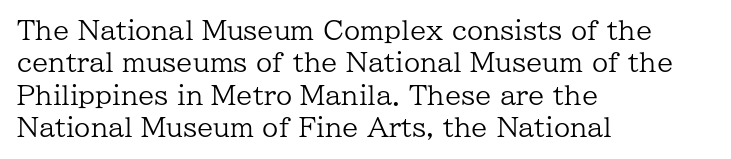
The image shows 26 px text type, upright; set left-aligned, normal line spacing (1.25x), normal letter spacing, not underlined.
